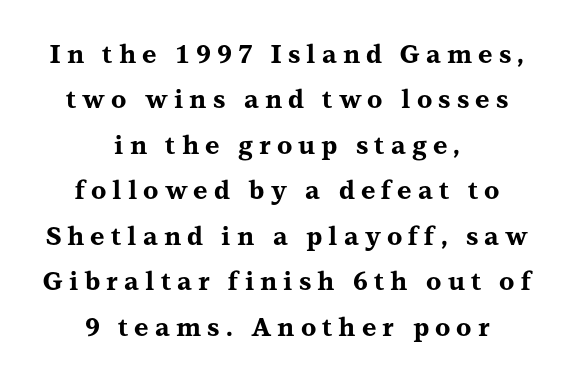
Caption: multi-line text, centered on the measure. Anything drawn beneath the words? Only blank space. Stroke thickness is high; the sample reads as a true bold. Vertical strokes here are truly vertical.
